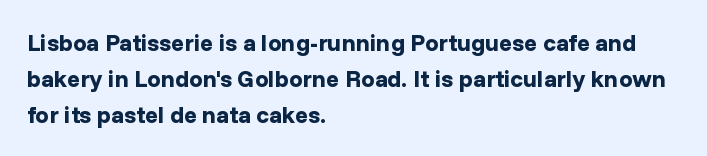
Italic: no, the glyphs are upright roman. Reading down the column, the eye jumps a familiar distance to each next line. Each row of text sits above clean, open space. Chunky letters — that's bold for sure.
